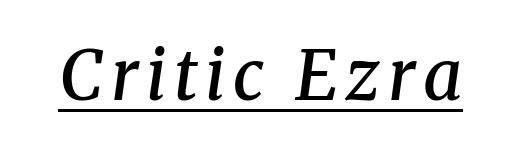
The image shows 69 px semibold serif type, italic (leaning right); set underlined; medium stroke contrast and a medium x-height.
